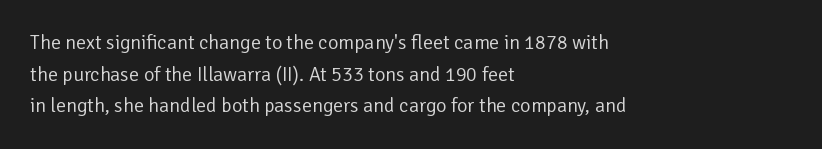
The image shows 20 px text type, upright; set left-aligned, normal line spacing (1.58x), normal letter spacing, not underlined.
